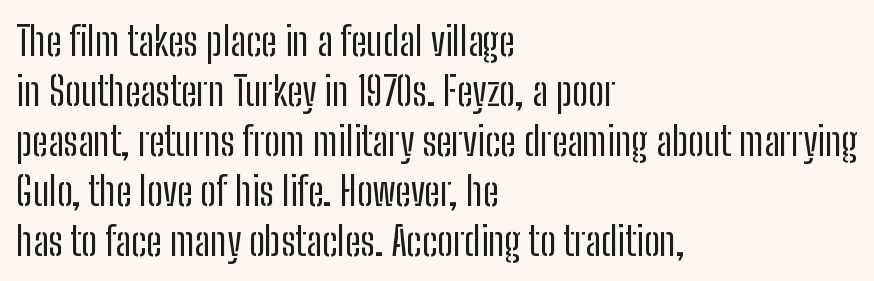
The image shows 40 px regular-weight, condensed sans-serif type, upright; set left-aligned, normal line spacing (1.25x), normal letter spacing, not underlined; low stroke contrast and a medium x-height.
